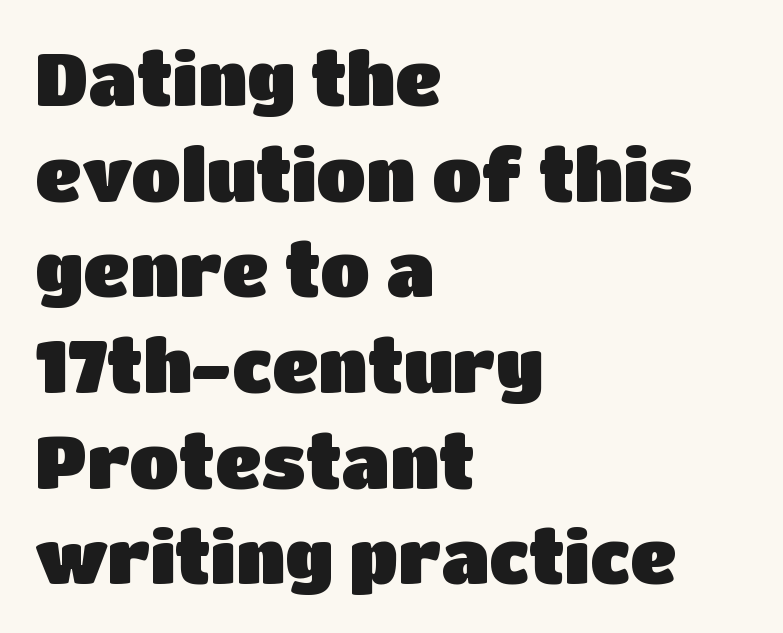
{"serif": "no", "italic": "no", "width": "normal", "stroke_contrast": "low", "x_height": "large", "monospaced": "no", "underline": "no", "align": "left", "line_spacing": "normal", "line_spacing_ratio": 1.31, "letter_spacing": "normal", "letter_spacing_em": 0.0, "glyph_px": 73}
